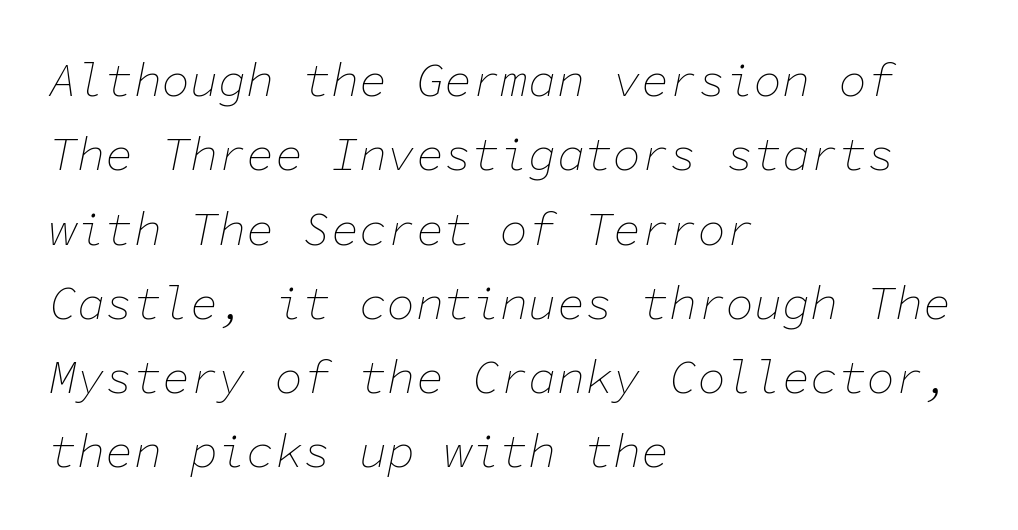
The image shows 47 px thin type, italic (leaning right), monospaced; set left-aligned, normal line spacing (1.58x), normal letter spacing, not underlined; low stroke contrast and a medium x-height.
